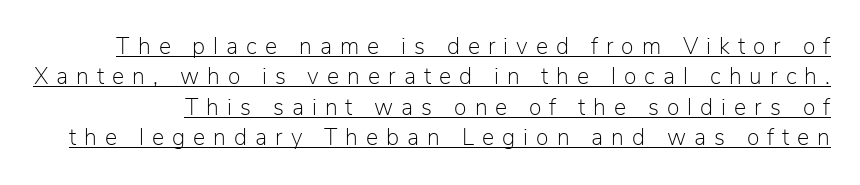
Q: Is the text bold? A: No.
Q: Is the text italic (slanted)? A: No, it is upright.
Q: Is the text underlined? A: Yes.
Q: Is the spacing between letters normal or unusually wide? A: Unusually wide.
Q: Is the spacing between lines tight, normal or loose? A: Normal.
